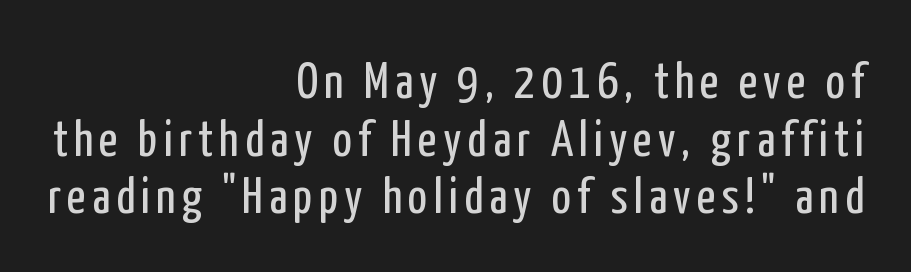
The image shows 51 px regular-weight, condensed sans-serif type, upright; set right-aligned, tight line spacing (1.13x), not underlined; low stroke contrast and a medium x-height.
